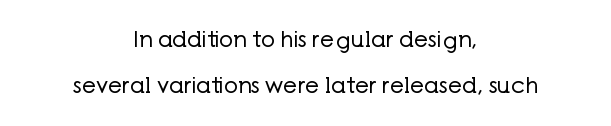
{"italic": "no", "bold": "no", "underline": "no", "align": "center", "line_spacing": "loose", "line_spacing_ratio": 2.08, "letter_spacing": "normal", "letter_spacing_em": 0.0, "glyph_px": 22}
